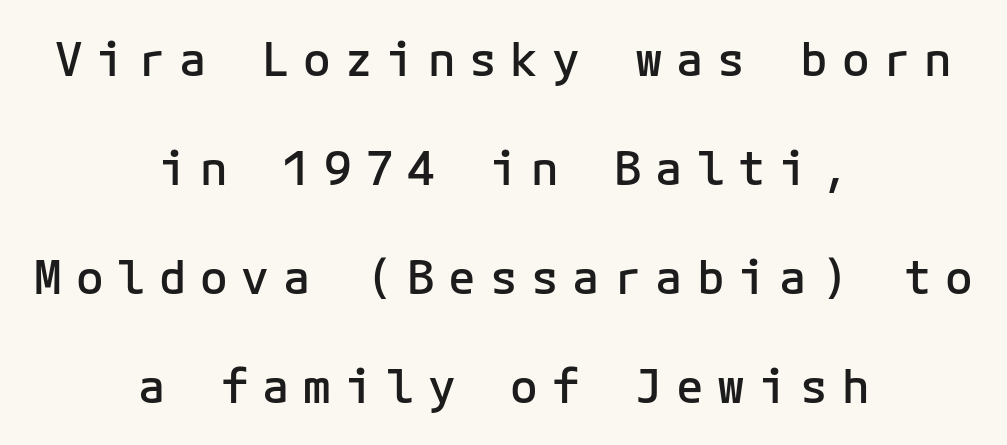
Q: Is the text bold? A: Semi-bold.
Q: Is the text italic (slanted)? A: No, it is upright.
Q: Is the typeface a serif or a sans-serif typeface? A: Sans-serif.
Q: Is the text underlined? A: No.
Q: How is the paragraph aligned? A: Centered.
Q: Is the spacing between letters normal or unusually wide? A: Unusually wide.
Q: Is the spacing between lines tight, normal or loose? A: Loose.
Q: Width (condensed, normal, or wide)? A: Normal.
Q: Stroke contrast? A: Low.
Q: x-height? A: Medium.
Q: Monospaced? A: Yes.
